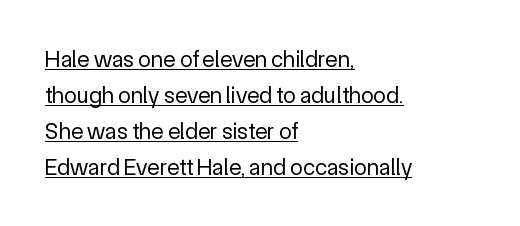
The face used here appears with an underline applied. The passage shown stacks its lines at a standard gap. Posture: upright roman. Stroke thickness stays within the range of a standard reading face or lighter. This sample uses plain, unmodified letter spacing.
